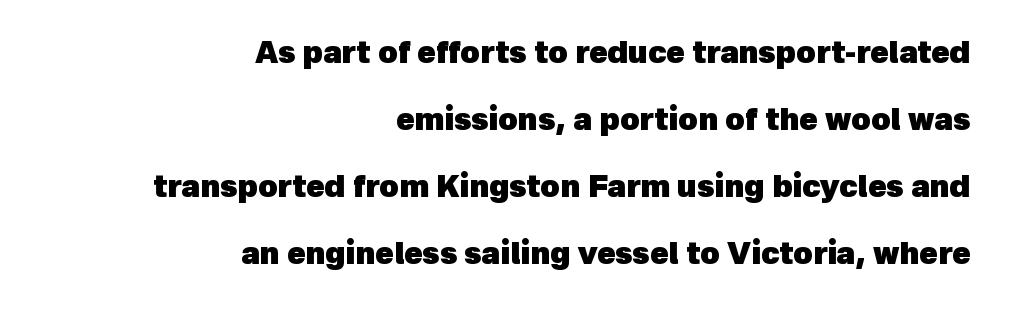
Q: Is the text bold? A: Yes.
Q: Is the typeface a serif or a sans-serif typeface? A: Sans-serif.
Q: Is the text underlined? A: No.
Q: How is the paragraph aligned? A: Right-aligned.
Q: Is the spacing between letters normal or unusually wide? A: Normal.
Q: Is the spacing between lines tight, normal or loose? A: Loose.
Q: Width (condensed, normal, or wide)? A: Normal.
Q: x-height? A: Medium.
Q: Monospaced? A: No.
